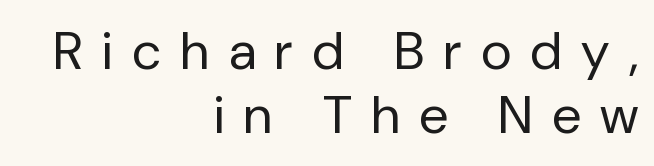
The image shows 53 px regular-weight sans-serif type, upright; set right-aligned, line spacing 1.2x, unusually wide letter spacing (+0.37 em), not underlined; low stroke contrast and a medium x-height.
